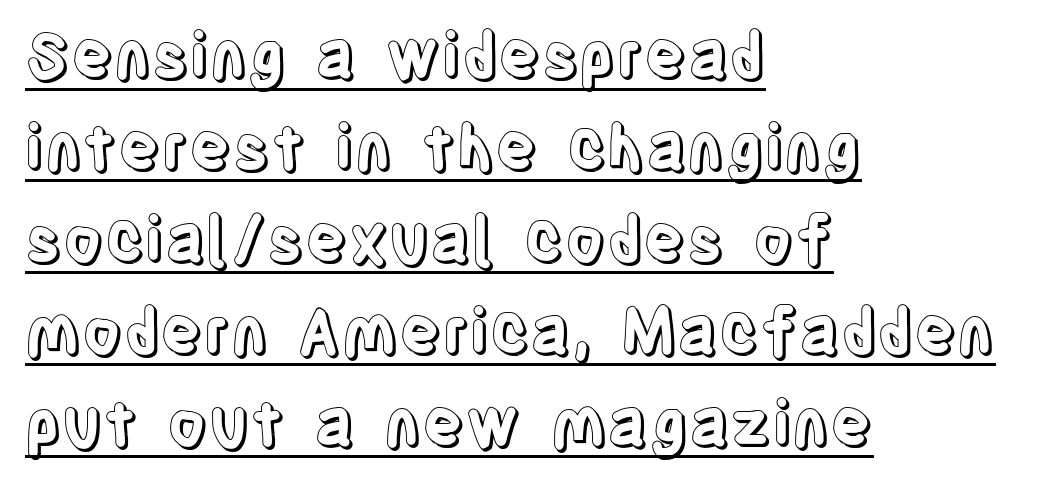
{"italic": "no", "width": "condensed", "x_height": "large", "monospaced": "no", "underline": "yes", "align": "left", "line_spacing": "normal", "line_spacing_ratio": 1.46, "letter_spacing": "normal", "letter_spacing_em": 0.0, "glyph_px": 63}
